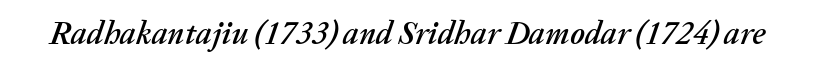
{"italic": "yes", "lean": "right", "slant_degrees": 20, "width": "normal", "stroke_contrast": "medium", "x_height": "medium", "monospaced": "no", "underline": "no", "letter_spacing": "normal", "letter_spacing_em": 0.0, "glyph_px": 32}
